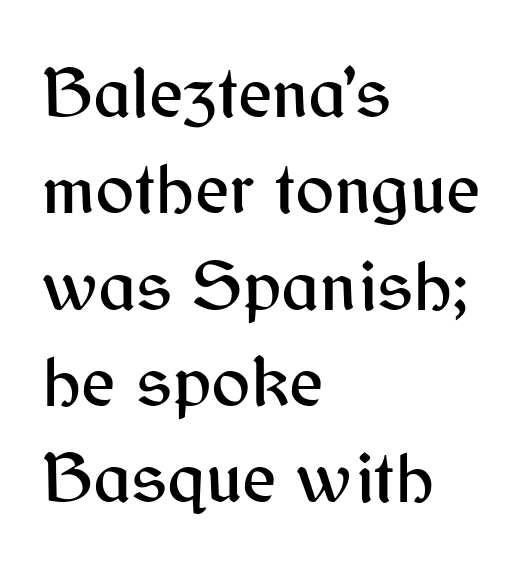
Q: Is the text italic (slanted)? A: No, it is upright.
Q: Is the typeface a serif or a sans-serif typeface? A: Sans-serif.
Q: Is the text underlined? A: No.
Q: How is the paragraph aligned? A: Left-aligned.
Q: Is the spacing between letters normal or unusually wide? A: Normal.
Q: Is the spacing between lines tight, normal or loose? A: Normal.
Q: Width (condensed, normal, or wide)? A: Normal.
Q: Stroke contrast? A: Medium.
Q: x-height? A: Medium.
Q: Monospaced? A: No.
